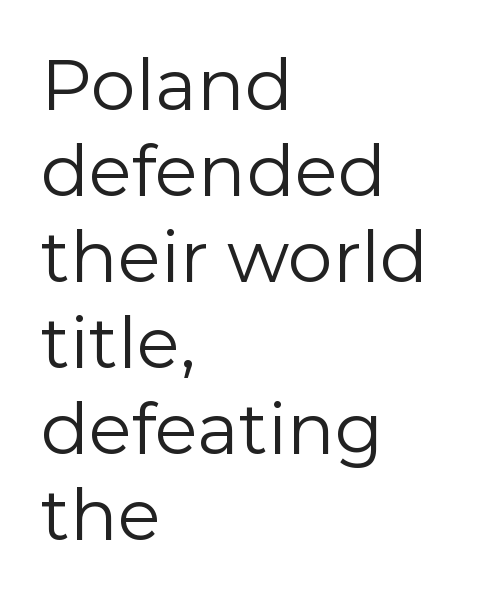
The image shows 71 px regular-weight sans-serif type, upright; set left-aligned, line spacing 1.21x, normal letter spacing, not underlined; a medium x-height.
